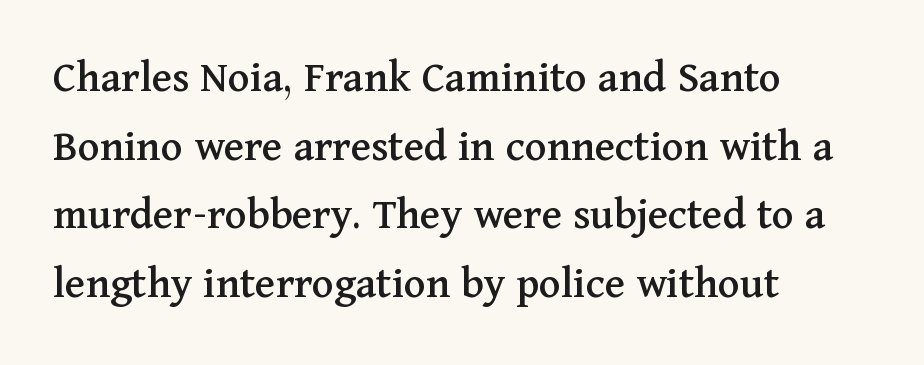
{"serif": "yes", "italic": "no", "width": "normal", "stroke_contrast": "medium", "x_height": "medium", "monospaced": "no", "underline": "no", "align": "left", "line_spacing": "normal", "line_spacing_ratio": 1.49, "letter_spacing": "normal", "letter_spacing_em": 0.0, "glyph_px": 46}
